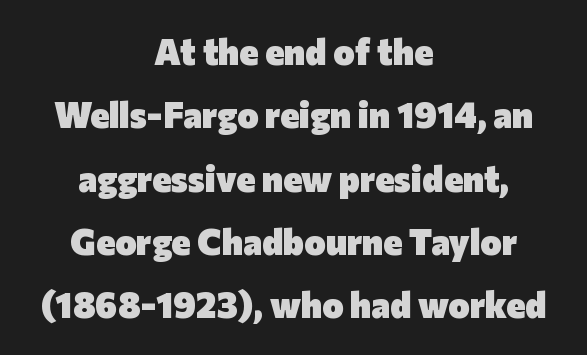
The image shows 36 px heavy sans-serif type, upright; set centered, line spacing 1.76x, normal letter spacing, not underlined; low stroke contrast and a medium x-height.
